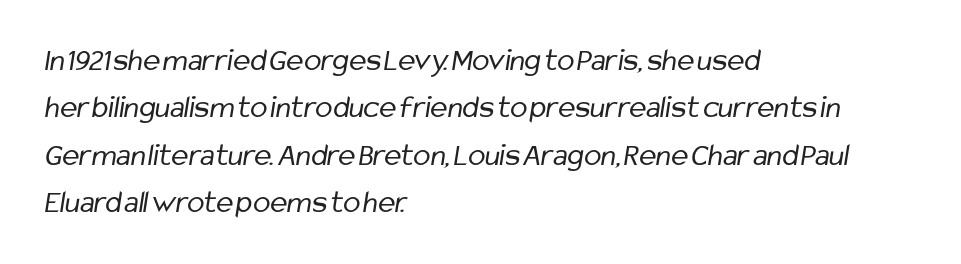
Decoration check: the copy has no underline. The text was rendered using a sans face with plain stroke endings. You could call the tracking neutral — neither tight nor loose. The paragraph has a hard left edge and a soft right edge.
